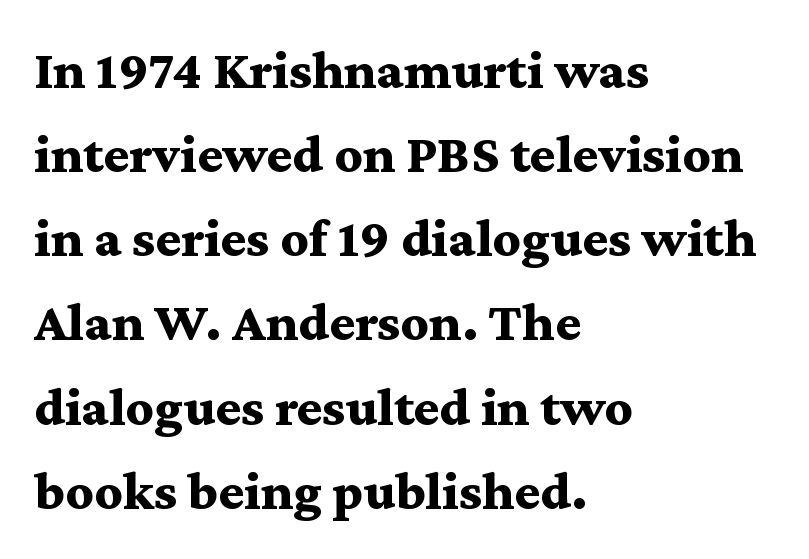
The letterforms sit shoulder to shoulder at normal distance. Ascenders rise straight up at ninety degrees. A typesetter would label this face a serif. Just letters on the line, the space beneath them empty. The lines sit at an ordinary, default distance from one another.
